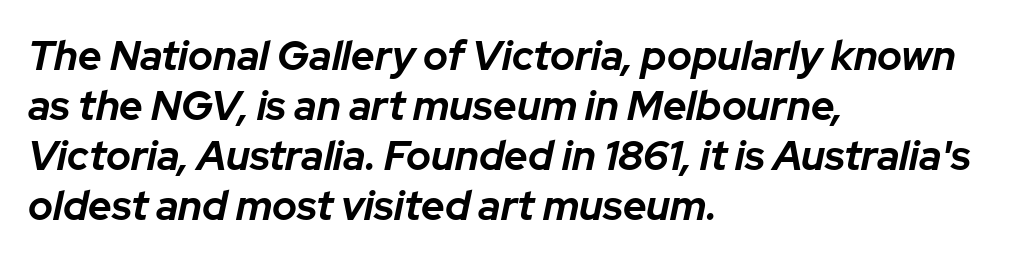
Stroke thickness is high; the sample reads as a true bold. The paragraph has a hard left edge and a soft right edge. Is this a fixed-width face? No — the glyphs have proportional, varying widths. The font's italic variant was chosen for this text.
